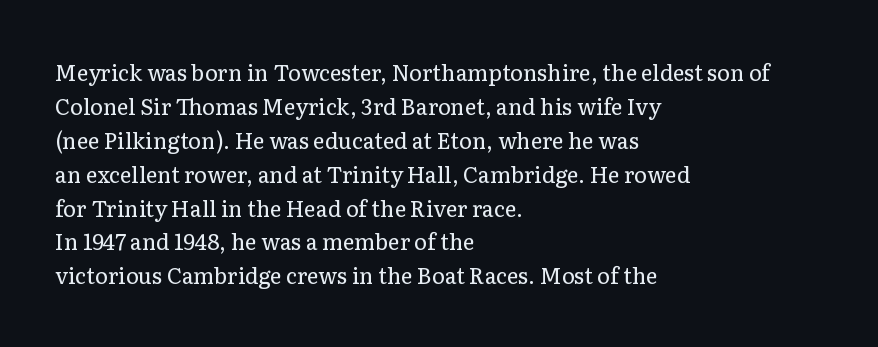
Q: Is the text bold? A: No.
Q: Is the text italic (slanted)? A: No, it is upright.
Q: Is the text underlined? A: No.
Q: How is the paragraph aligned? A: Left-aligned.
Q: Is the spacing between letters normal or unusually wide? A: Normal.
Q: Is the spacing between lines tight, normal or loose? A: Normal.
